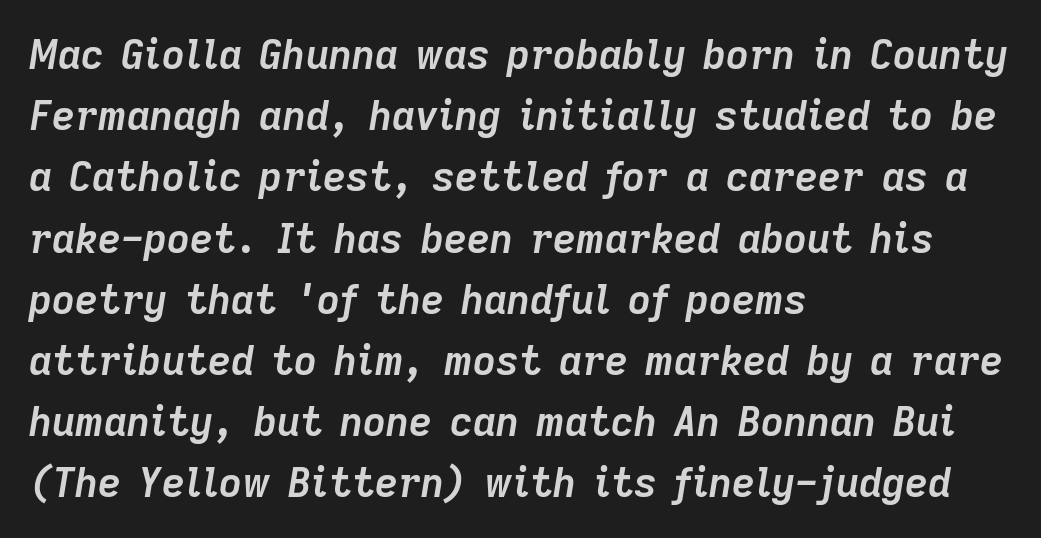
The image shows 40 px semibold type, italic (leaning right); set left-aligned, normal line spacing (1.53x), normal letter spacing, not underlined; low stroke contrast and a medium x-height.
